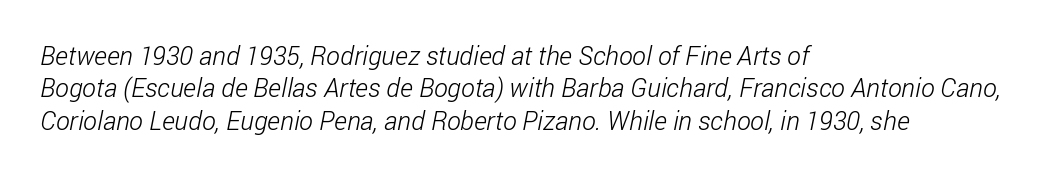
The image shows 26 px text type; set left-aligned, normal line spacing (1.25x), normal letter spacing, not underlined.
